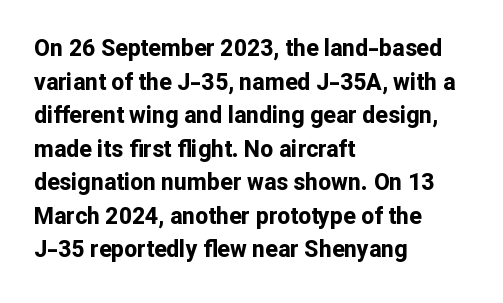
Each line starts at the same left margin while the right side varies. One glance says typical: line gaps are just what's usual. Nope, not italic — everything's standing straight. Plenty of ink on the page — the face is bold.
